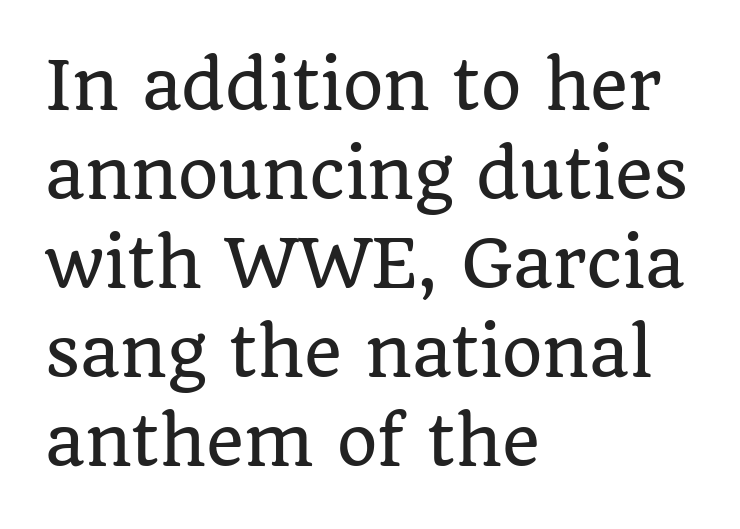
Q: Is the text italic (slanted)? A: No, it is upright.
Q: Is the typeface a serif or a sans-serif typeface? A: Serif.
Q: Is the text underlined? A: No.
Q: How is the paragraph aligned? A: Left-aligned.
Q: Is the spacing between letters normal or unusually wide? A: Normal.
Q: Is the spacing between lines tight, normal or loose? A: Normal.
Q: Width (condensed, normal, or wide)? A: Normal.
Q: Stroke contrast? A: Low.
Q: x-height? A: Large.
Q: Monospaced? A: No.
